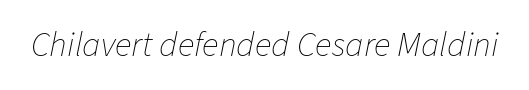
The image shows 35 px thin type, italic (leaning right); set normal letter spacing, not underlined; low stroke contrast and a medium x-height.
